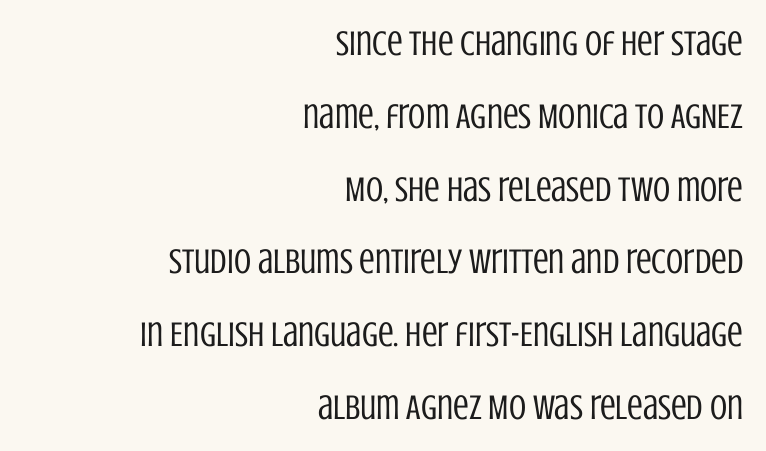
{"serif": "no", "italic": "no", "bold": "no", "weight": "regular", "width": "condensed", "stroke_contrast": "low", "x_height": "large", "monospaced": "no", "underline": "no", "align": "right", "line_spacing": "loose", "line_spacing_ratio": 2.08, "letter_spacing": "normal", "letter_spacing_em": 0.0, "glyph_px": 35}
